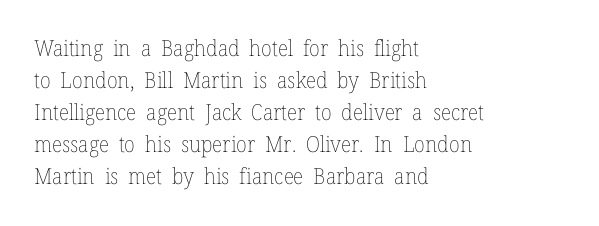
Q: Is the text bold? A: No.
Q: Is the text italic (slanted)? A: No, it is upright.
Q: Is the text underlined? A: No.
Q: How is the paragraph aligned? A: Left-aligned.
Q: Is the spacing between letters normal or unusually wide? A: Normal.
Q: Is the spacing between lines tight, normal or loose? A: Normal.
